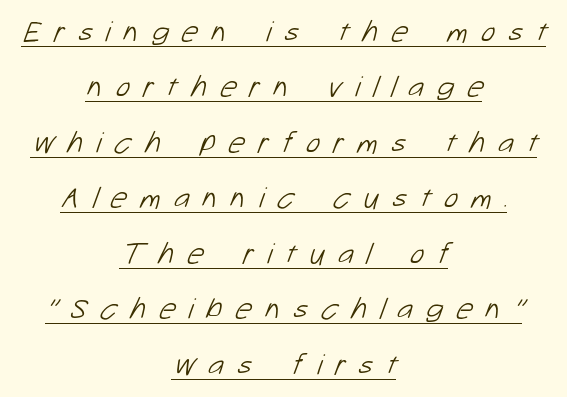
{"serif": "no", "bold": "no", "weight": "light", "width": "normal", "stroke_contrast": "low", "x_height": "medium", "monospaced": "no", "underline": "yes", "align": "center", "line_spacing_ratio": 1.85, "letter_spacing": "wide", "letter_spacing_em": 0.43, "glyph_px": 30}
